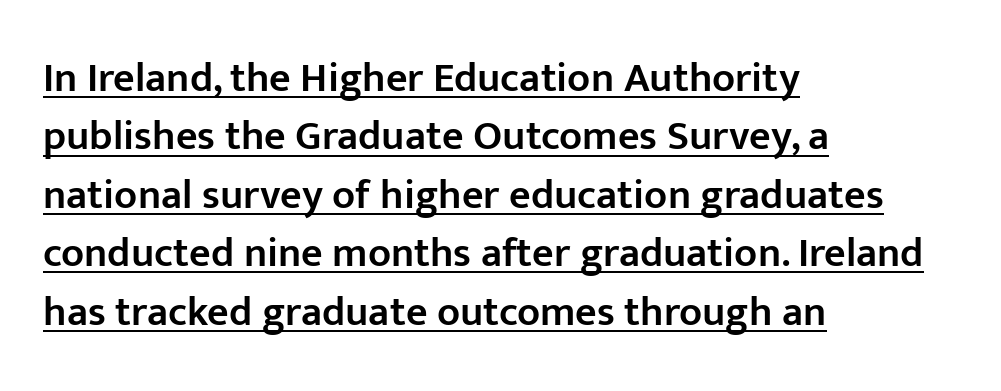
Q: Is the text bold? A: Semi-bold.
Q: Is the text italic (slanted)? A: No, it is upright.
Q: Is the typeface a serif or a sans-serif typeface? A: Sans-serif.
Q: Is the text underlined? A: Yes.
Q: How is the paragraph aligned? A: Left-aligned.
Q: Is the spacing between letters normal or unusually wide? A: Normal.
Q: Is the spacing between lines tight, normal or loose? A: Normal.
Q: Width (condensed, normal, or wide)? A: Normal.
Q: Stroke contrast? A: Low.
Q: x-height? A: Medium.
Q: Monospaced? A: No.
